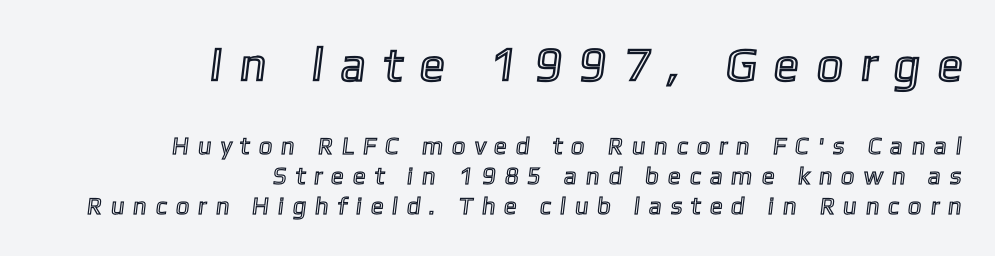
Q: Is the text underlined? A: No.
Q: How is the paragraph aligned? A: Right-aligned.
Q: Is the spacing between letters normal or unusually wide? A: Unusually wide.
Q: Is the spacing between lines tight, normal or loose? A: Normal.
Q: Which block of text is set in a larger size, the first (top) or the second (bottom)? A: The first (top) one.
Q: Width (condensed, normal, or wide)? A: Condensed.
Q: x-height? A: Medium.
Q: Monospaced? A: No.
